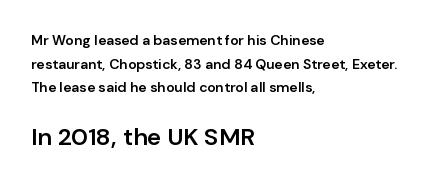
Q: Is the text bold? A: Semi-bold.
Q: Is the text italic (slanted)? A: No, it is upright.
Q: Is the text underlined? A: No.
Q: How is the paragraph aligned? A: Left-aligned.
Q: Is the spacing between letters normal or unusually wide? A: Normal.
Q: Is the spacing between lines tight, normal or loose? A: Normal.
Q: Which block of text is set in a larger size, the first (top) or the second (bottom)? A: The second (bottom) one.
